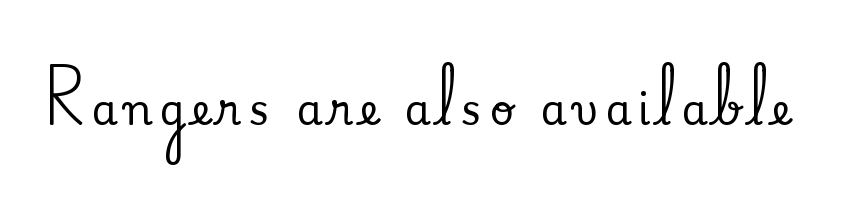
It's the straight-up-and-down kind of type. Looks like regular typesetting: each glyph gets only the width it needs. Are there feet on the stems? There are — it's a serif. Plain, unruled lines of type.
